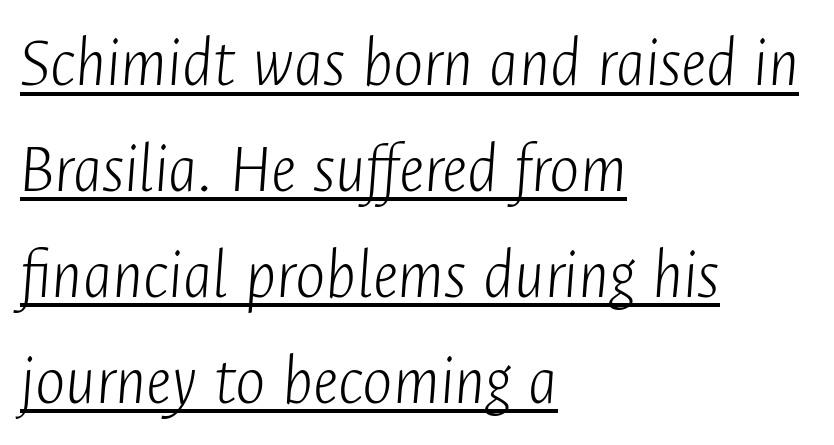
Q: Is the text bold? A: No.
Q: Is the text italic (slanted)? A: Yes, it leans right by about 4 degrees.
Q: Is the text underlined? A: Yes.
Q: How is the paragraph aligned? A: Left-aligned.
Q: Is the spacing between letters normal or unusually wide? A: Normal.
Q: Is the spacing between lines tight, normal or loose? A: Normal.
Q: Width (condensed, normal, or wide)? A: Condensed.
Q: Stroke contrast? A: Low.
Q: x-height? A: Medium.
Q: Monospaced? A: No.
